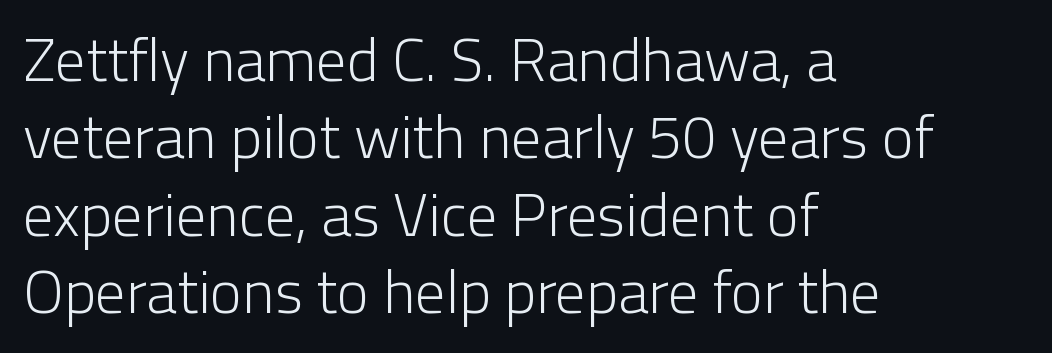
The image shows 61 px light sans-serif type, upright; set left-aligned, normal line spacing (1.27x), normal letter spacing, not underlined; low stroke contrast and a medium x-height.
